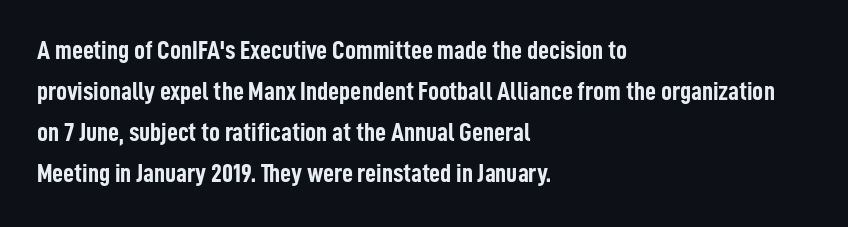
Line beginnings align vertically; line endings do not. Between one letter and the next there's only the usual sliver of space. Notice how descenders clear the ascenders below comfortably — that's standard leading. Does the lettering tilt? It doesn't — this is upright. Letters rest on an invisible, unmarked baseline.
